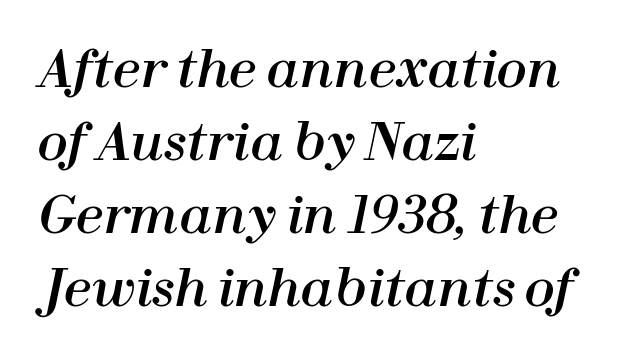
{"italic": "yes", "lean": "right", "slant_degrees": 12, "width": "normal", "stroke_contrast": "high", "x_height": "medium", "monospaced": "no", "underline": "no", "align": "left", "line_spacing": "normal", "line_spacing_ratio": 1.46, "letter_spacing": "normal", "letter_spacing_em": 0.0, "glyph_px": 50}
